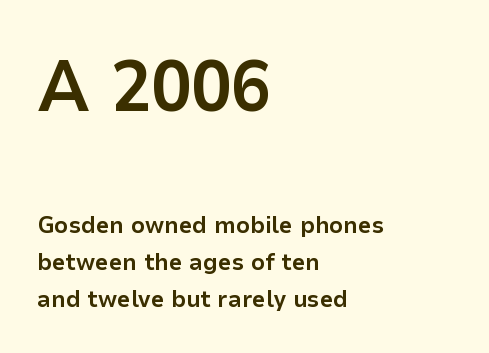
The image shows 73 px bold sans-serif type, upright; set left-aligned, normal line spacing (1.54x), normal letter spacing, not underlined; the first (top) block is 3.04x larger; low stroke contrast and a medium x-height.
